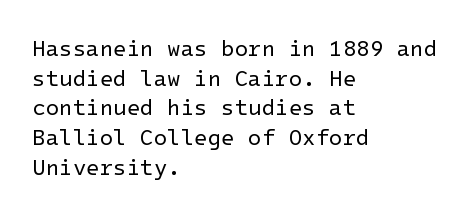
Unmarked baselines from the first word to the last. The designer left line spacing at the default. The rendering anchors every line to the left-hand side. The gaps between neighbouring characters are ordinary and unremarkable. The type sits square on the baseline with zero lean.
